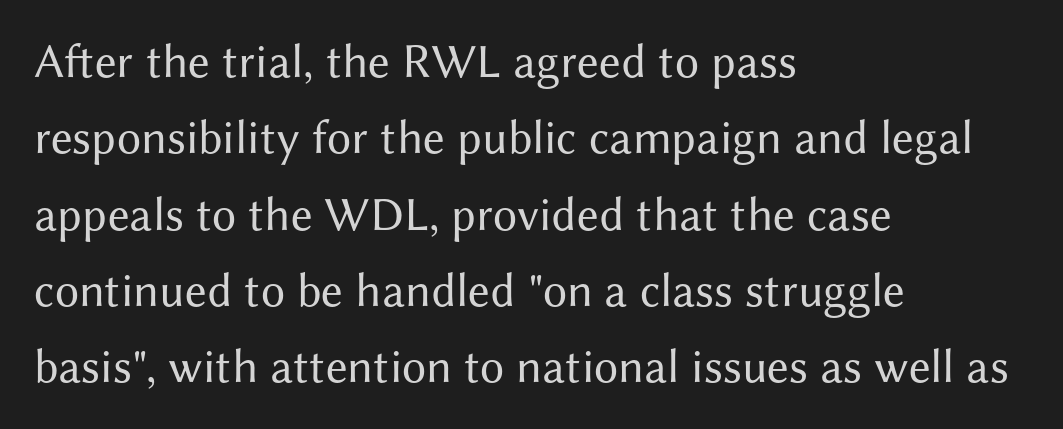
Q: Is the text bold? A: No.
Q: Is the text italic (slanted)? A: No, it is upright.
Q: Is the typeface a serif or a sans-serif typeface? A: Sans-serif.
Q: Is the text underlined? A: No.
Q: How is the paragraph aligned? A: Left-aligned.
Q: Is the spacing between letters normal or unusually wide? A: Normal.
Q: Is the spacing between lines tight, normal or loose? A: Normal.
Q: Width (condensed, normal, or wide)? A: Normal.
Q: Stroke contrast? A: Medium.
Q: x-height? A: Medium.
Q: Monospaced? A: No.
